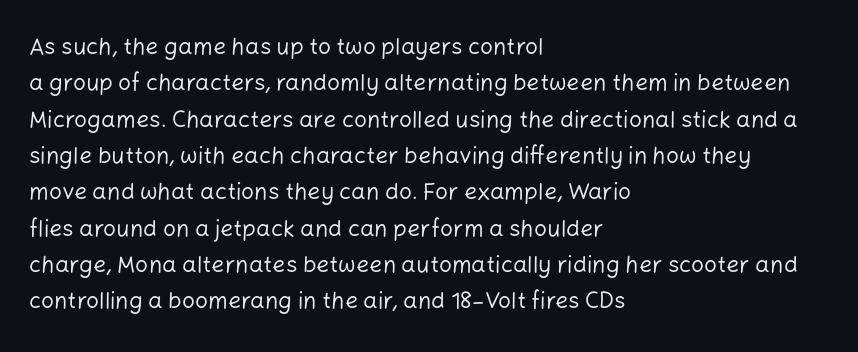
Q: Is the text bold? A: No.
Q: Is the text italic (slanted)? A: No, it is upright.
Q: Is the text underlined? A: No.
Q: How is the paragraph aligned? A: Left-aligned.
Q: Is the spacing between letters normal or unusually wide? A: Normal.
Q: Is the spacing between lines tight, normal or loose? A: Normal.
